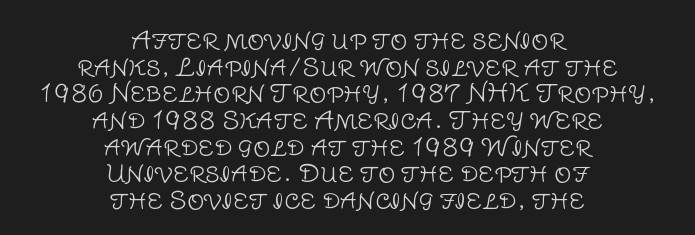
Q: Is the text bold? A: No.
Q: Is the text italic (slanted)? A: Yes.
Q: Is the text underlined? A: No.
Q: How is the paragraph aligned? A: Centered.
Q: Is the spacing between letters normal or unusually wide? A: Normal.
Q: Is the spacing between lines tight, normal or loose? A: Tight.
